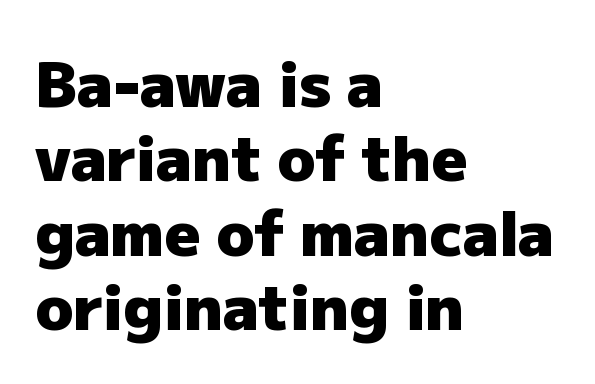
The image shows 62 px heavy sans-serif type, upright; set left-aligned, line spacing 1.2x, normal letter spacing, not underlined; low stroke contrast and a medium x-height.
